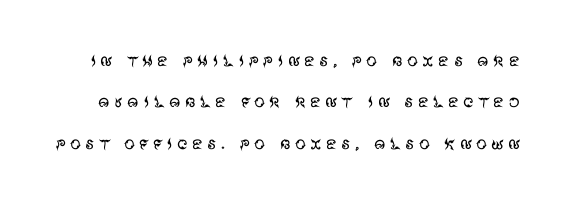
Q: Is the text bold? A: No.
Q: Is the text italic (slanted)? A: No, it is upright.
Q: Is the text underlined? A: No.
